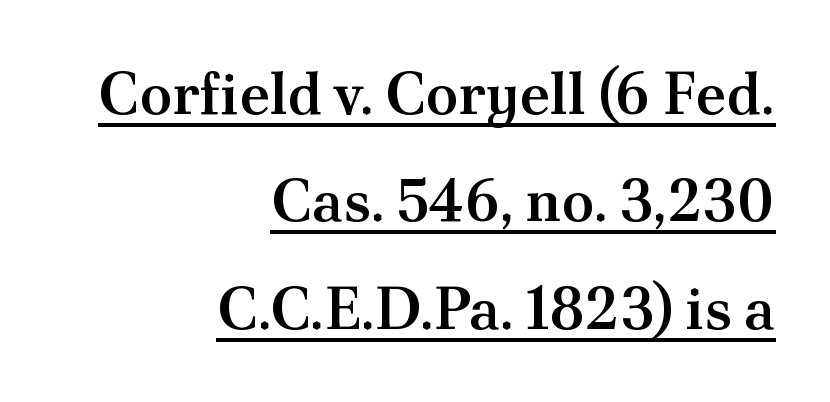
The image shows 59 px semibold serif type, upright; set right-aligned, line spacing 1.82x, normal letter spacing, underlined; medium stroke contrast and a small x-height.
